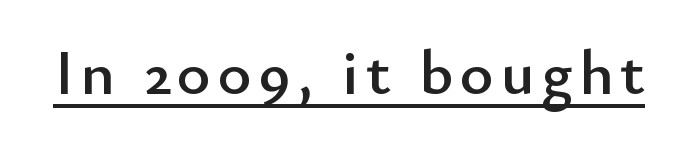
{"serif": "no", "italic": "no", "width": "normal", "stroke_contrast": "low", "x_height": "small", "monospaced": "no", "underline": "yes", "glyph_px": 64}
